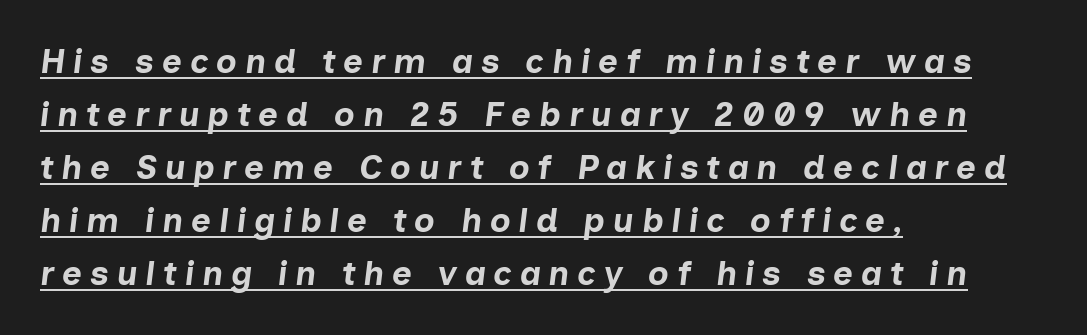
{"italic": "yes", "lean": "right", "slant_degrees": 7, "bold": "yes", "weight": "bold", "width": "normal", "stroke_contrast": "low", "x_height": "medium", "monospaced": "no", "underline": "yes", "align": "left", "line_spacing": "normal", "line_spacing_ratio": 1.56, "letter_spacing": "wide", "letter_spacing_em": 0.23, "glyph_px": 34}
